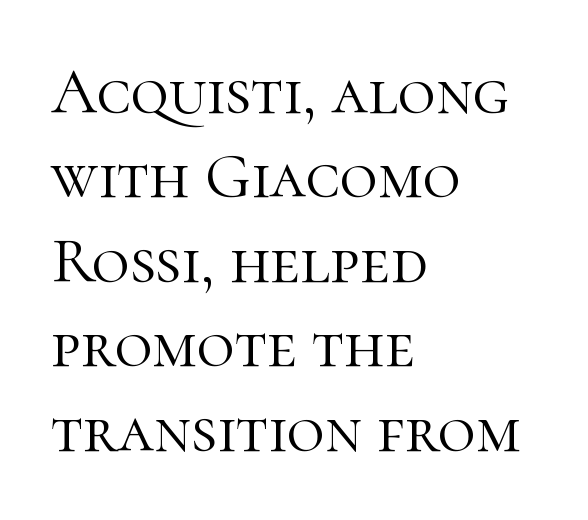
Q: Is the text bold? A: No.
Q: Is the text italic (slanted)? A: No, it is upright.
Q: Is the typeface a serif or a sans-serif typeface? A: Serif.
Q: Is the text underlined? A: No.
Q: How is the paragraph aligned? A: Left-aligned.
Q: Is the spacing between letters normal or unusually wide? A: Normal.
Q: Is the spacing between lines tight, normal or loose? A: Normal.
Q: Width (condensed, normal, or wide)? A: Normal.
Q: Stroke contrast? A: High.
Q: x-height? A: Medium.
Q: Monospaced? A: No.
